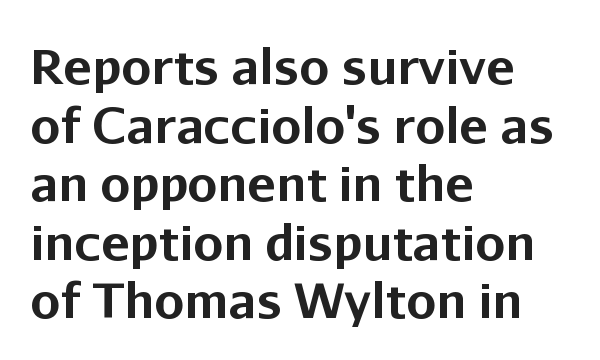
Q: Is the text bold? A: Yes.
Q: Is the text italic (slanted)? A: No, it is upright.
Q: Is the typeface a serif or a sans-serif typeface? A: Sans-serif.
Q: Is the text underlined? A: No.
Q: How is the paragraph aligned? A: Left-aligned.
Q: Is the spacing between letters normal or unusually wide? A: Normal.
Q: Width (condensed, normal, or wide)? A: Normal.
Q: Stroke contrast? A: Low.
Q: x-height? A: Medium.
Q: Monospaced? A: No.
